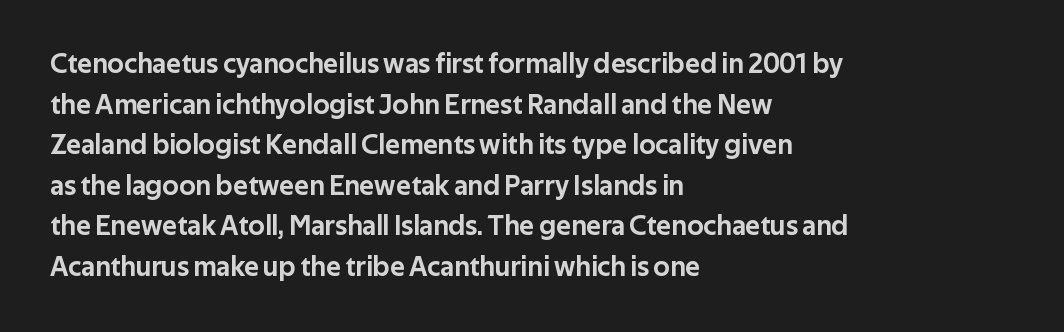
The image shows 28 px sans-serif type, upright; set left-aligned, normal line spacing (1.45x), normal letter spacing, not underlined; low stroke contrast and a medium x-height.
